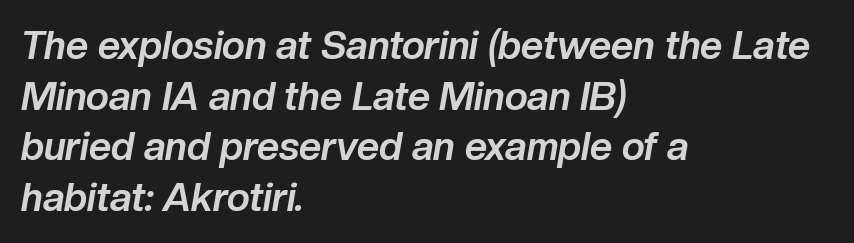
{"italic": "yes", "lean": "right", "slant_degrees": 10, "bold": "yes", "weight": "bold", "width": "normal", "stroke_contrast": "low", "x_height": "medium", "monospaced": "no", "underline": "no", "align": "left", "line_spacing": "normal", "line_spacing_ratio": 1.3, "letter_spacing": "normal", "letter_spacing_em": 0.0, "glyph_px": 39}
